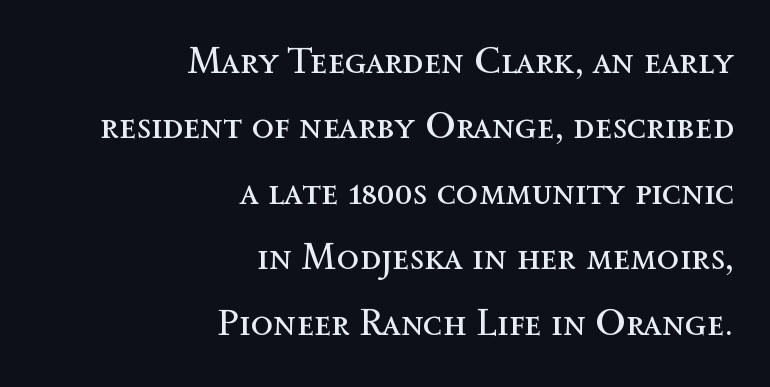
Stroke mass is kept to a normal reading level or below. The string is rendered with underlining switched off. The letters stand upright; this is a roman face. Is this a fixed-width face? No — the glyphs have proportional, varying widths. The horizontal fit of the characters is conventional and even.
